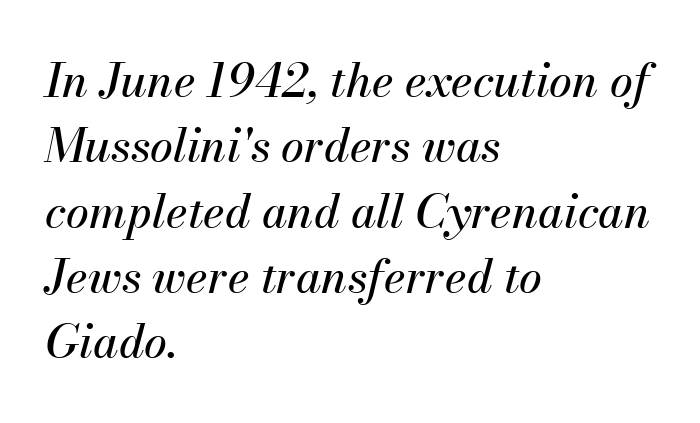
Q: Is the text italic (slanted)? A: Yes, it leans right by about 13 degrees.
Q: Is the text underlined? A: No.
Q: How is the paragraph aligned? A: Left-aligned.
Q: Is the spacing between letters normal or unusually wide? A: Normal.
Q: Is the spacing between lines tight, normal or loose? A: Normal.
Q: Width (condensed, normal, or wide)? A: Normal.
Q: Stroke contrast? A: Medium.
Q: x-height? A: Small.
Q: Monospaced? A: No.
